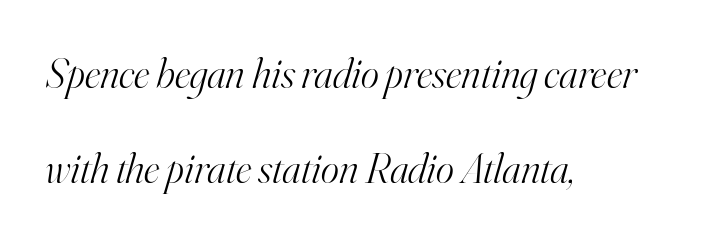
Q: Is the text bold? A: No.
Q: Is the text italic (slanted)? A: Yes, it leans right by about 16 degrees.
Q: Is the typeface a serif or a sans-serif typeface? A: Serif.
Q: Is the text underlined? A: No.
Q: How is the paragraph aligned? A: Left-aligned.
Q: Is the spacing between letters normal or unusually wide? A: Normal.
Q: Is the spacing between lines tight, normal or loose? A: Loose.
Q: Width (condensed, normal, or wide)? A: Normal.
Q: Stroke contrast? A: High.
Q: x-height? A: Small.
Q: Monospaced? A: No.
